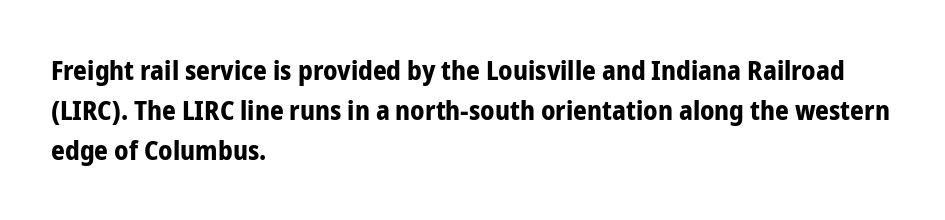
Q: Is the text bold? A: Yes.
Q: Is the text italic (slanted)? A: No, it is upright.
Q: Is the text underlined? A: No.
Q: How is the paragraph aligned? A: Left-aligned.
Q: Is the spacing between letters normal or unusually wide? A: Normal.
Q: Is the spacing between lines tight, normal or loose? A: Normal.
